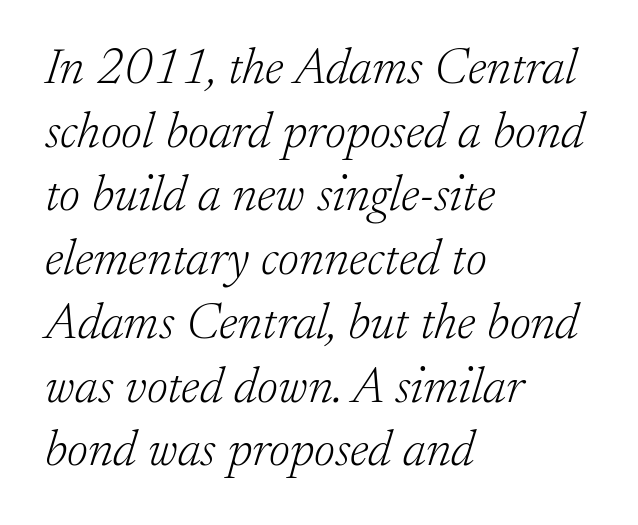
{"serif": "yes", "italic": "yes", "lean": "right", "slant_degrees": 17, "bold": "no", "weight": "light", "width": "normal", "stroke_contrast": "low", "x_height": "small", "monospaced": "no", "underline": "no", "align": "left", "line_spacing": "normal", "line_spacing_ratio": 1.25, "letter_spacing": "normal", "letter_spacing_em": 0.0, "glyph_px": 51}
